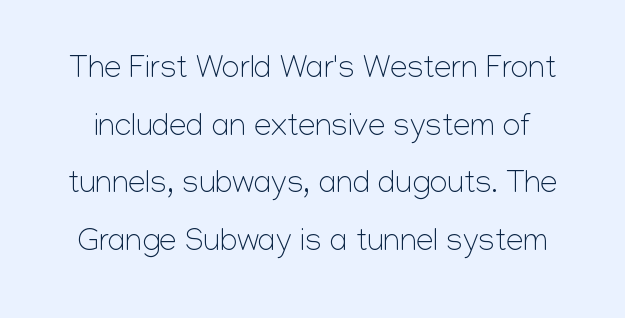
The image shows 31 px light sans-serif type, upright; set line spacing 1.86x, normal letter spacing, not underlined; low stroke contrast and a medium x-height.
